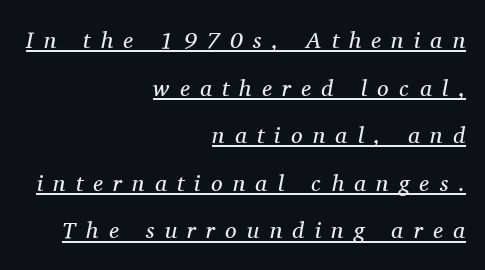
Q: Is the text bold? A: No.
Q: Is the text italic (slanted)? A: Yes, it leans right by about 11 degrees.
Q: Is the text underlined? A: Yes.
Q: How is the paragraph aligned? A: Right-aligned.
Q: Is the spacing between letters normal or unusually wide? A: Unusually wide.
Q: Is the spacing between lines tight, normal or loose? A: Loose.
